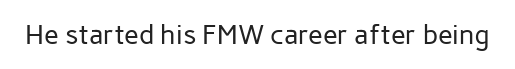
The image shows 27 px text type, upright; set normal letter spacing, not underlined.
